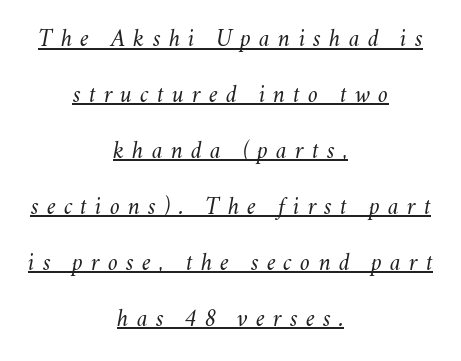
Q: Is the text bold? A: No.
Q: Is the text italic (slanted)? A: Yes, it leans right by about 11 degrees.
Q: Is the text underlined? A: Yes.
Q: How is the paragraph aligned? A: Centered.
Q: Is the spacing between letters normal or unusually wide? A: Unusually wide.
Q: Is the spacing between lines tight, normal or loose? A: Loose.
